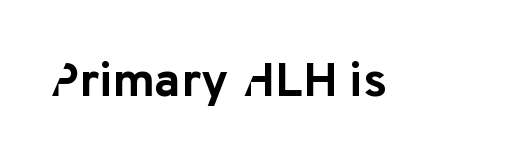
Q: Is the text bold? A: Yes.
Q: Is the text italic (slanted)? A: No, it is upright.
Q: Is the typeface a serif or a sans-serif typeface? A: Sans-serif.
Q: Is the text underlined? A: No.
Q: Is the spacing between letters normal or unusually wide? A: Normal.
Q: Width (condensed, normal, or wide)? A: Normal.
Q: Stroke contrast? A: Low.
Q: x-height? A: Medium.
Q: Monospaced? A: No.
